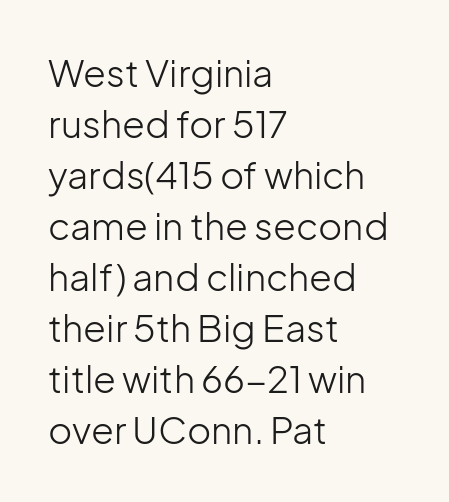
Posture: straight, roman, zero tilt. The face looks like a standard text weight, possibly lighter. Do the characters align in a grid? No, the font is proportional. Just letters on the line, the space beneath them empty. This sample keeps an unexceptional amount of space between lines.
